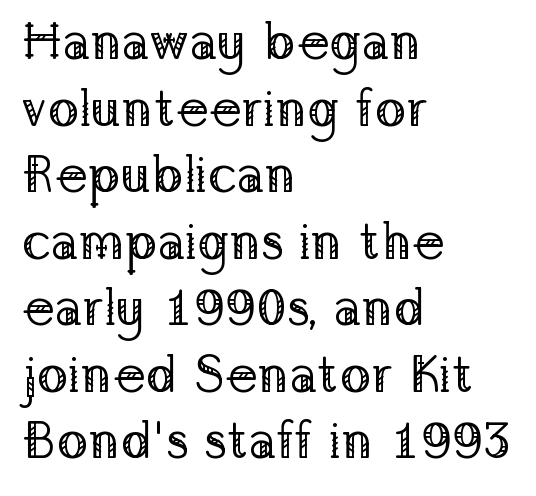
The image shows 52 px regular-weight serif type, upright; set left-aligned, normal line spacing (1.28x), normal letter spacing, not underlined; low stroke contrast and a medium x-height.
